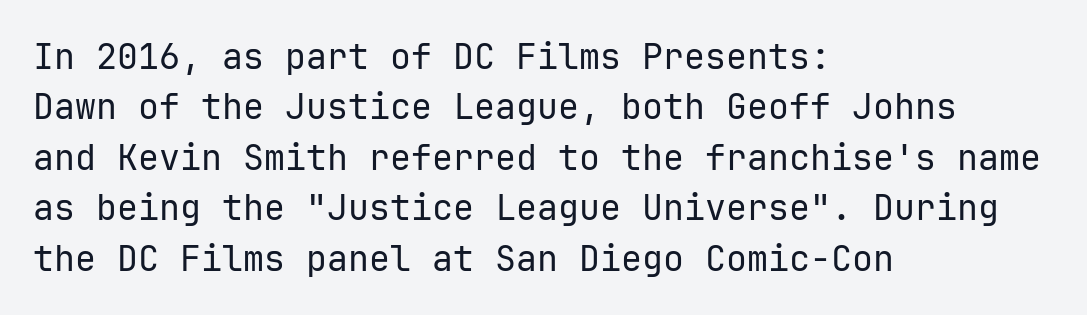
The image shows 35 px regular-weight sans-serif type, upright; set left-aligned, normal line spacing (1.44x), normal letter spacing, not underlined; low stroke contrast and a medium x-height.
